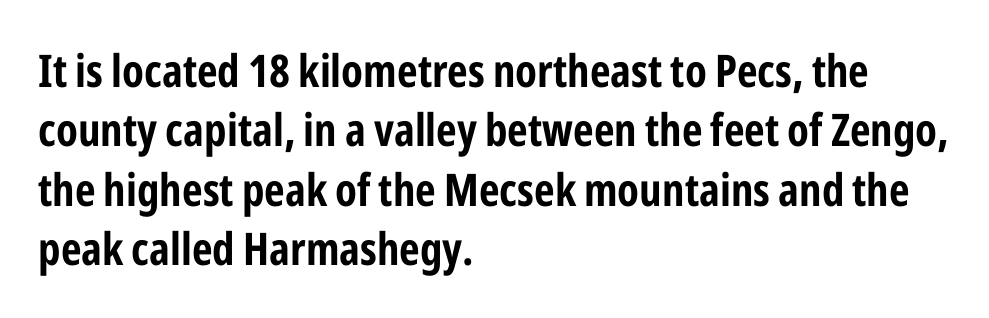
{"serif": "no", "italic": "no", "bold": "yes", "weight": "bold", "width": "condensed", "stroke_contrast": "low", "x_height": "medium", "monospaced": "no", "underline": "no", "align": "left", "line_spacing": "normal", "line_spacing_ratio": 1.32, "letter_spacing": "normal", "letter_spacing_em": 0.0, "glyph_px": 45}
